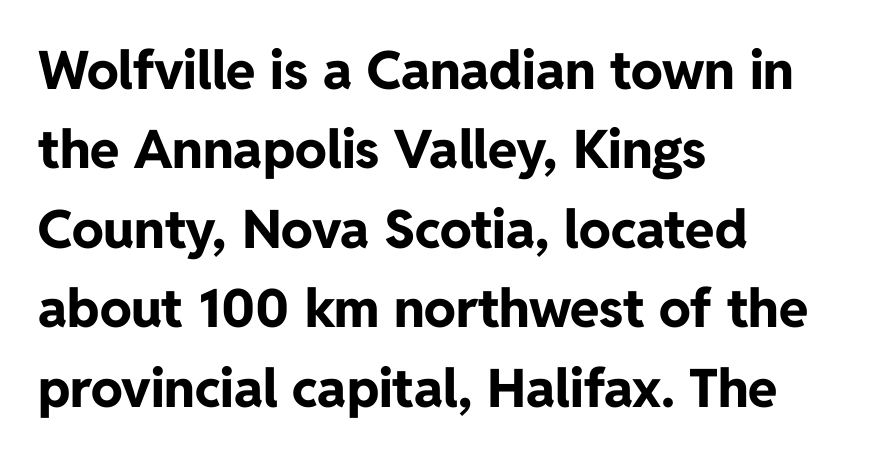
Q: Is the text bold? A: Yes.
Q: Is the text italic (slanted)? A: No, it is upright.
Q: Is the typeface a serif or a sans-serif typeface? A: Sans-serif.
Q: Is the text underlined? A: No.
Q: How is the paragraph aligned? A: Left-aligned.
Q: Is the spacing between letters normal or unusually wide? A: Normal.
Q: Is the spacing between lines tight, normal or loose? A: Normal.
Q: Width (condensed, normal, or wide)? A: Normal.
Q: Stroke contrast? A: Low.
Q: x-height? A: Medium.
Q: Monospaced? A: No.
